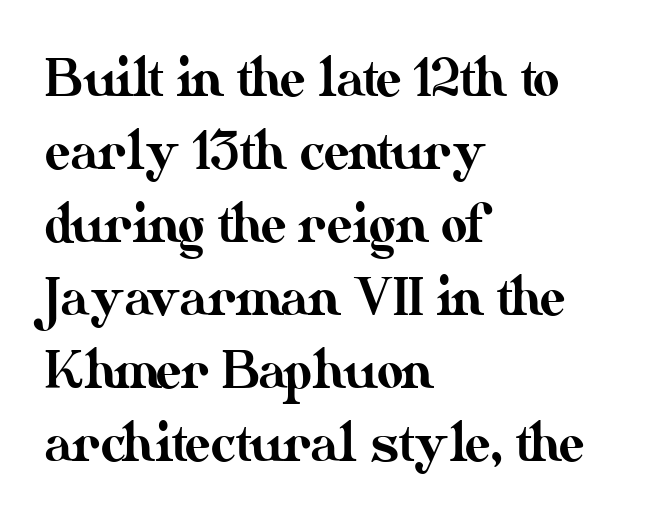
The lettering holds an erect, upright posture throughout. This sample uses plain, unmodified letter spacing. Type without underlining. Each letter keeps its own natural width here, so spacing adapts to shape. The block of text has a typical density, with ordinary space between rows.
